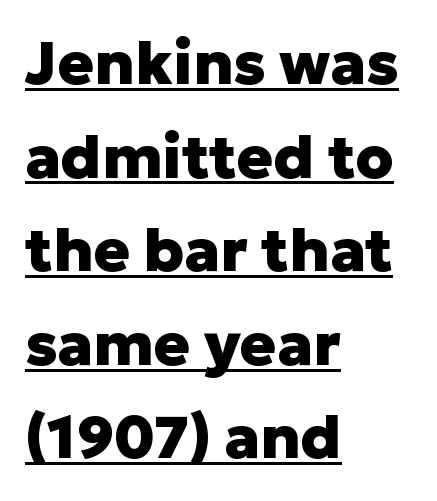
The image shows 60 px heavy sans-serif type, upright; set left-aligned, normal line spacing (1.56x), normal letter spacing, underlined; low stroke contrast and a medium x-height.
